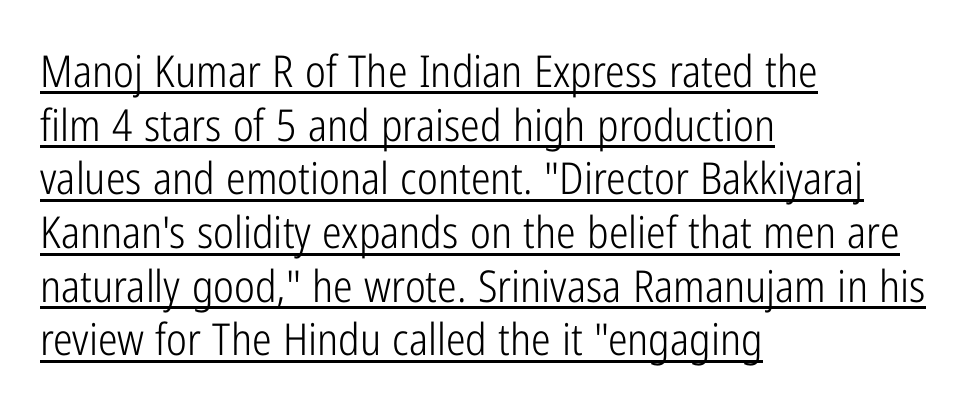
Q: Is the text bold? A: No.
Q: Is the text italic (slanted)? A: No, it is upright.
Q: Is the typeface a serif or a sans-serif typeface? A: Sans-serif.
Q: Is the text underlined? A: Yes.
Q: How is the paragraph aligned? A: Left-aligned.
Q: Is the spacing between letters normal or unusually wide? A: Normal.
Q: Width (condensed, normal, or wide)? A: Condensed.
Q: Stroke contrast? A: Low.
Q: x-height? A: Medium.
Q: Monospaced? A: No.
